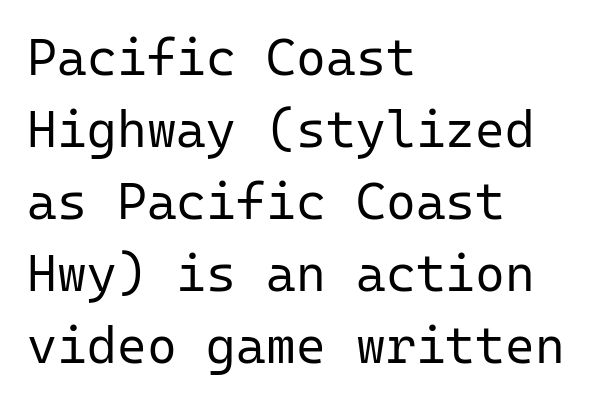
Q: Is the text bold? A: No.
Q: Is the text italic (slanted)? A: No, it is upright.
Q: Is the typeface a serif or a sans-serif typeface? A: Sans-serif.
Q: Is the text underlined? A: No.
Q: How is the paragraph aligned? A: Left-aligned.
Q: Is the spacing between letters normal or unusually wide? A: Normal.
Q: Is the spacing between lines tight, normal or loose? A: Normal.
Q: Width (condensed, normal, or wide)? A: Normal.
Q: Stroke contrast? A: Low.
Q: x-height? A: Medium.
Q: Monospaced? A: Yes.
